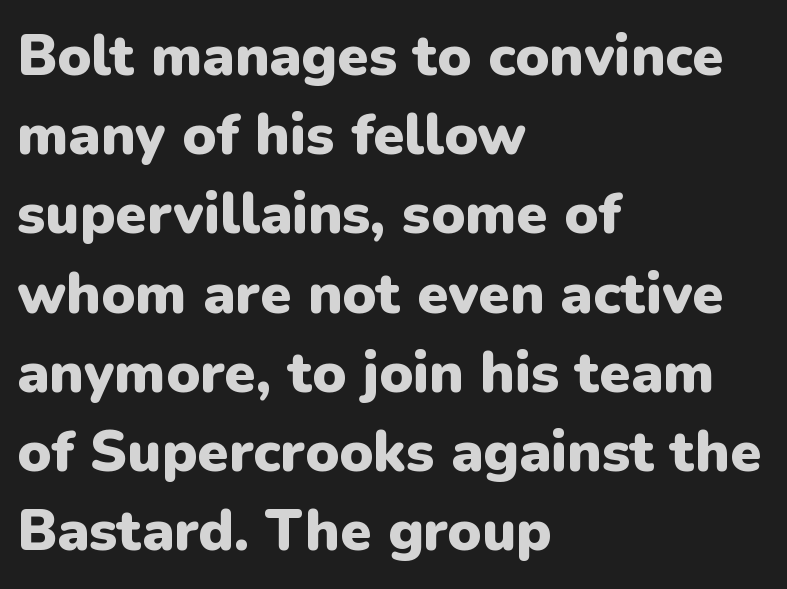
Inter-character spacing is left at the font's built-in metrics. The letters advance in unequal steps, a hallmark of proportional type. If you measured baseline to baseline, you'd find a middling distance. Where is the straight margin? On the left.
